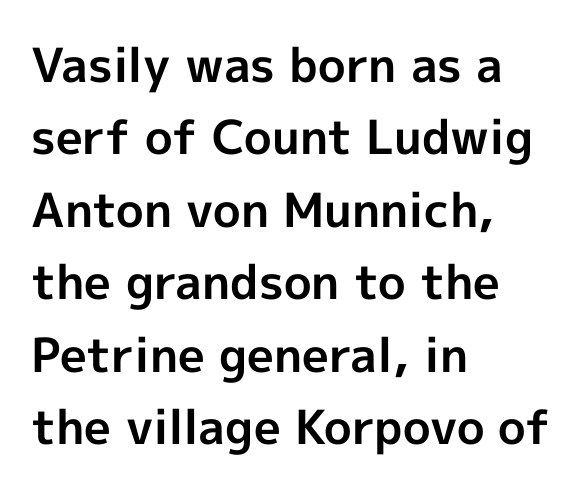
Q: Is the text bold? A: Yes.
Q: Is the text italic (slanted)? A: No, it is upright.
Q: Is the typeface a serif or a sans-serif typeface? A: Sans-serif.
Q: Is the text underlined? A: No.
Q: How is the paragraph aligned? A: Left-aligned.
Q: Is the spacing between letters normal or unusually wide? A: Normal.
Q: Is the spacing between lines tight, normal or loose? A: Normal.
Q: Width (condensed, normal, or wide)? A: Normal.
Q: x-height? A: Medium.
Q: Monospaced? A: No.
